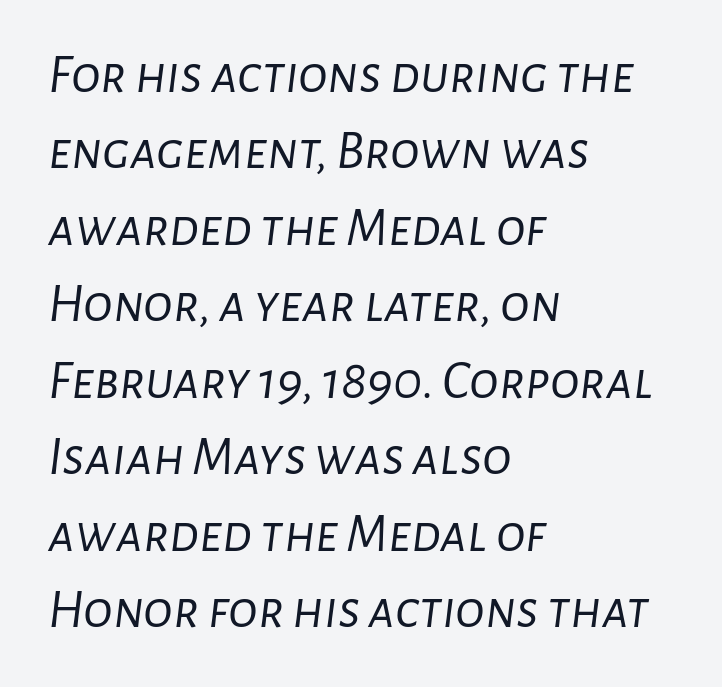
The image shows 55 px light type, italic (leaning right); set left-aligned, normal line spacing (1.39x), normal letter spacing, not underlined; low stroke contrast and a medium x-height.
